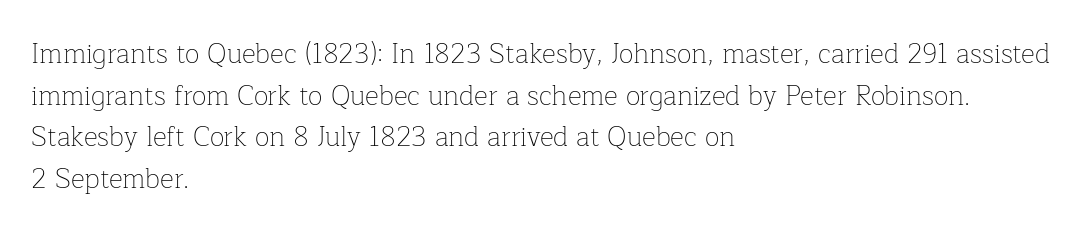
Q: Is the text bold? A: No.
Q: Is the text italic (slanted)? A: No, it is upright.
Q: Is the text underlined? A: No.
Q: How is the paragraph aligned? A: Left-aligned.
Q: Is the spacing between letters normal or unusually wide? A: Normal.
Q: Is the spacing between lines tight, normal or loose? A: Normal.
